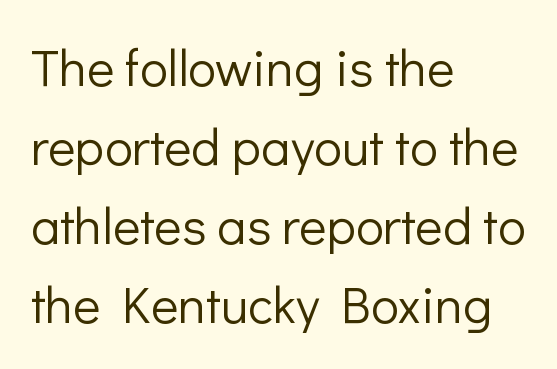
The image shows 52 px light sans-serif type, upright; set left-aligned, normal line spacing (1.52x), normal letter spacing, not underlined; low stroke contrast and a medium x-height.
